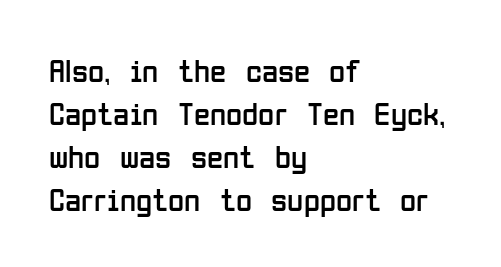
The image shows 33 px regular-weight, condensed sans-serif type, upright; set left-aligned, normal line spacing (1.3x), normal letter spacing, not underlined; low stroke contrast and a medium x-height.
